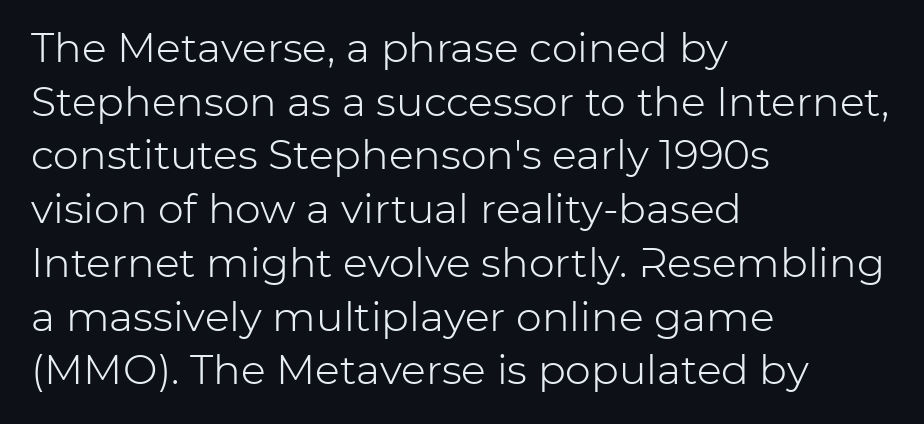
The image shows 41 px light sans-serif type, upright; set left-aligned, normal line spacing (1.31x), normal letter spacing, not underlined; low stroke contrast and a medium x-height.
